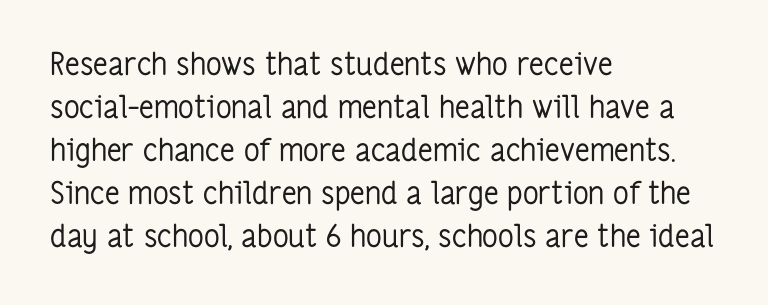
The image shows 31 px regular-weight, condensed sans-serif type, upright; set left-aligned, normal line spacing (1.39x), normal letter spacing, not underlined; low stroke contrast and a medium x-height.
